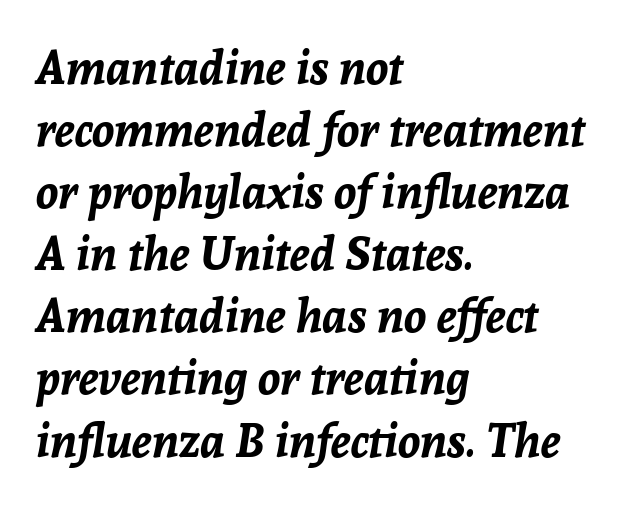
The image shows 46 px bold type, italic (leaning right); set left-aligned, normal line spacing (1.35x), normal letter spacing, not underlined; low stroke contrast and a medium x-height.
